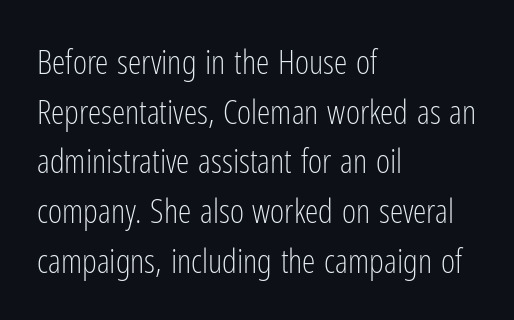
{"serif": "no", "italic": "no", "bold": "no", "weight": "light", "width": "condensed", "stroke_contrast": "low", "x_height": "medium", "monospaced": "no", "underline": "no", "align": "left", "line_spacing": "normal", "line_spacing_ratio": 1.46, "letter_spacing": "normal", "letter_spacing_em": 0.0, "glyph_px": 34}
